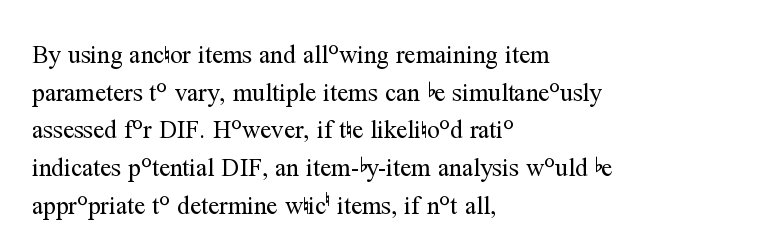
The image shows 25 px text type, upright; set left-aligned, normal line spacing (1.51x), normal letter spacing, not underlined.
